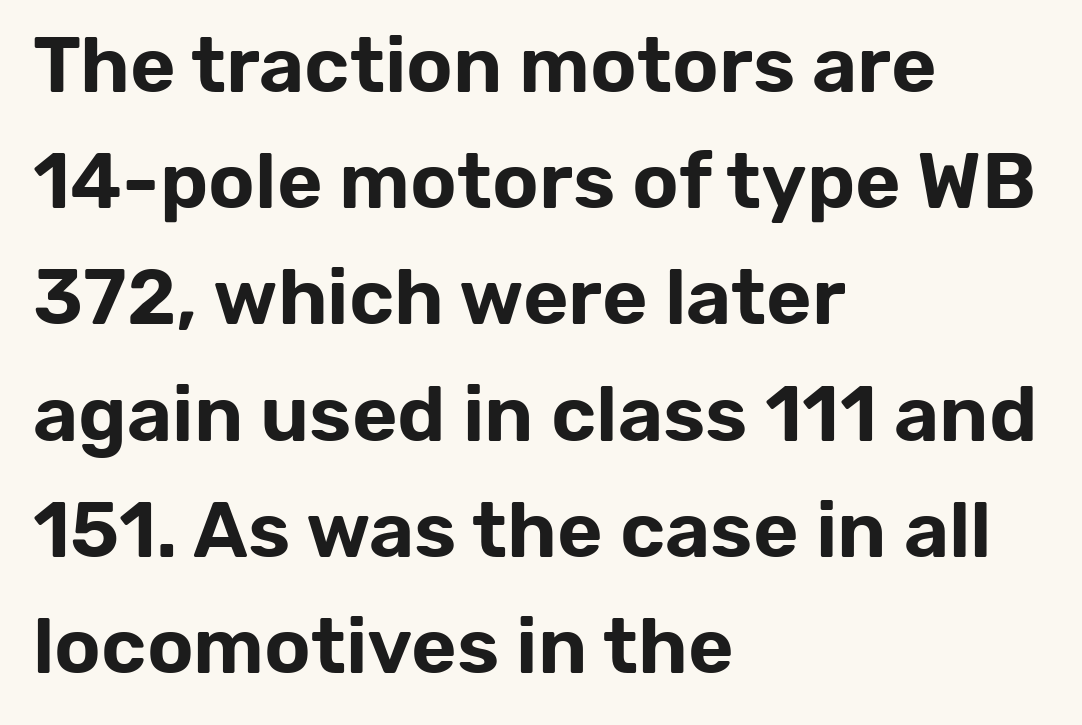
Q: Is the text italic (slanted)? A: No, it is upright.
Q: Is the typeface a serif or a sans-serif typeface? A: Sans-serif.
Q: Is the text underlined? A: No.
Q: How is the paragraph aligned? A: Left-aligned.
Q: Is the spacing between letters normal or unusually wide? A: Normal.
Q: Is the spacing between lines tight, normal or loose? A: Normal.
Q: Width (condensed, normal, or wide)? A: Normal.
Q: Stroke contrast? A: Low.
Q: x-height? A: Medium.
Q: Monospaced? A: No.
